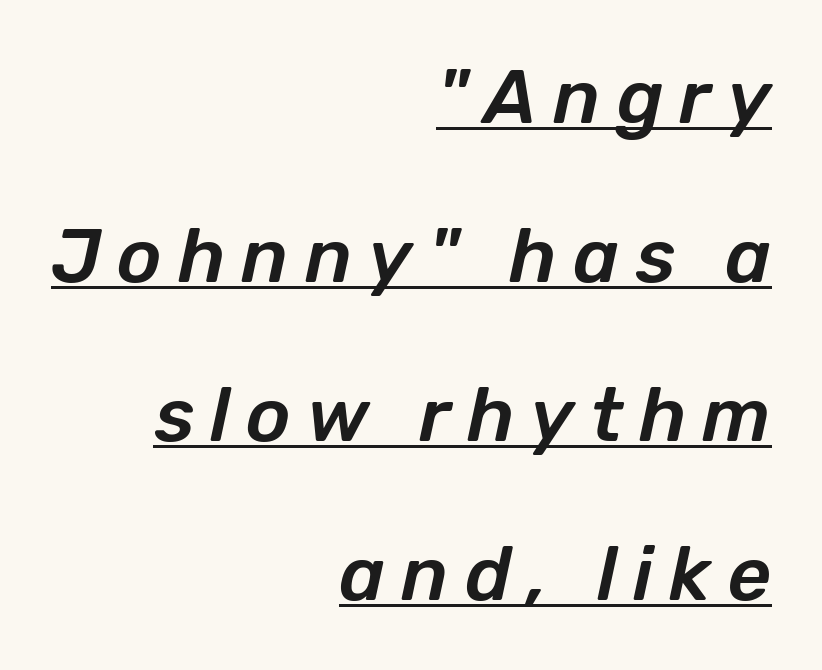
The image shows 76 px text type, italic (leaning right); set right-aligned, loose line spacing (2.09x), unusually wide letter spacing (+0.21 em), underlined; low stroke contrast and a medium x-height.
